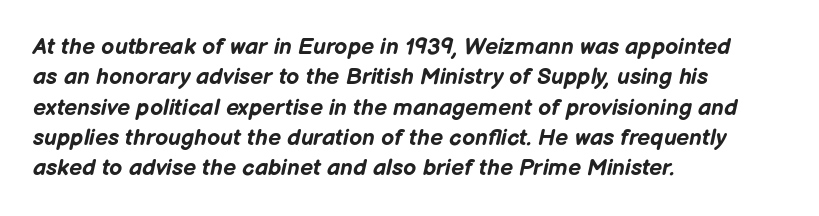
Q: Is the text bold? A: Yes.
Q: Is the text italic (slanted)? A: Yes, it leans right by about 12 degrees.
Q: Is the text underlined? A: No.
Q: How is the paragraph aligned? A: Left-aligned.
Q: Is the spacing between letters normal or unusually wide? A: Normal.
Q: Is the spacing between lines tight, normal or loose? A: Normal.
